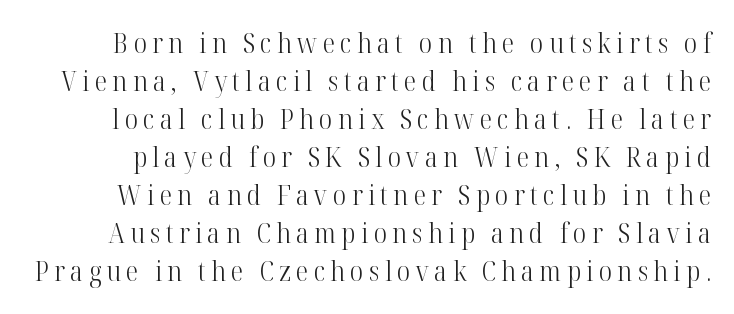
Q: Is the text bold? A: No.
Q: Is the text italic (slanted)? A: No, it is upright.
Q: Is the typeface a serif or a sans-serif typeface? A: Serif.
Q: Is the text underlined? A: No.
Q: Is the spacing between lines tight, normal or loose? A: Normal.
Q: Width (condensed, normal, or wide)? A: Condensed.
Q: Stroke contrast? A: High.
Q: x-height? A: Medium.
Q: Monospaced? A: No.
